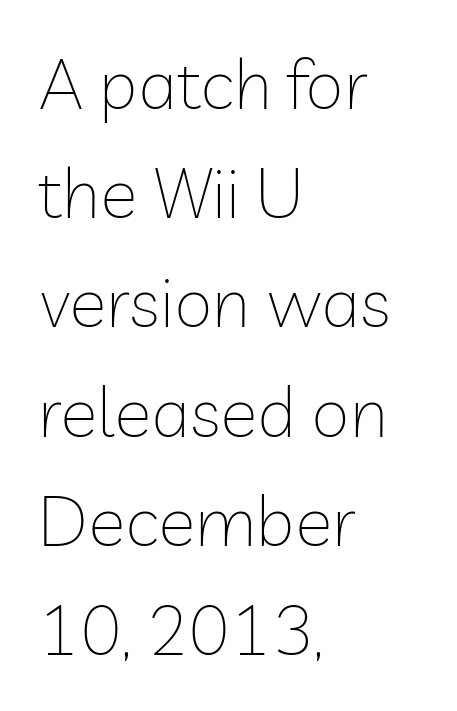
{"serif": "no", "italic": "no", "bold": "no", "weight": "thin", "width": "normal", "stroke_contrast": "low", "x_height": "medium", "monospaced": "no", "underline": "no", "align": "left", "line_spacing": "normal", "line_spacing_ratio": 1.56, "letter_spacing": "normal", "letter_spacing_em": 0.0, "glyph_px": 70}
